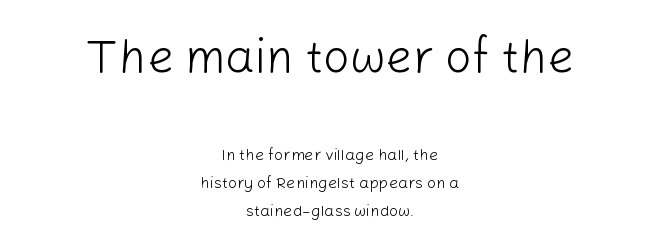
Q: Is the text bold? A: No.
Q: Is the text italic (slanted)? A: No, it is upright.
Q: Is the typeface a serif or a sans-serif typeface? A: Sans-serif.
Q: Is the text underlined? A: No.
Q: How is the paragraph aligned? A: Centered.
Q: Is the spacing between letters normal or unusually wide? A: Normal.
Q: Which block of text is set in a larger size, the first (top) or the second (bottom)? A: The first (top) one.
Q: Width (condensed, normal, or wide)? A: Normal.
Q: Stroke contrast? A: Low.
Q: x-height? A: Medium.
Q: Monospaced? A: No.
